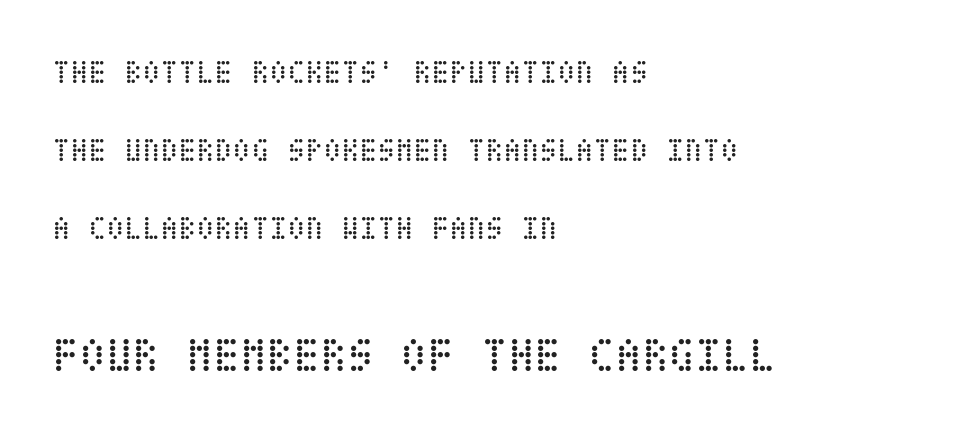
The image shows 49 px regular-weight, condensed type, upright; set left-aligned, loose line spacing (2.37x), normal letter spacing, not underlined; the second (bottom) block is 1.48x larger; low stroke contrast and a large x-height.
